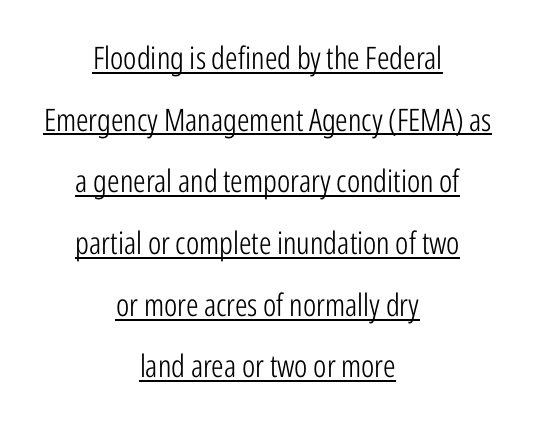
Compared with a typical body face, this is equally light or lighter still. Underlined type. Spacing between characters is what you'd get straight out of the box. This sample uses an upright cut, with every glyph sitting square on the baseline.
